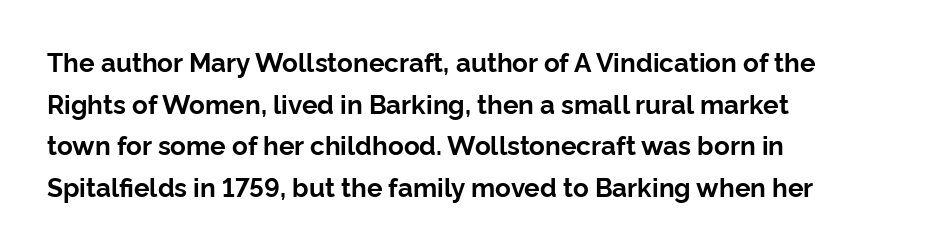
Q: Is the text bold? A: Yes.
Q: Is the text italic (slanted)? A: No, it is upright.
Q: Is the text underlined? A: No.
Q: How is the paragraph aligned? A: Left-aligned.
Q: Is the spacing between letters normal or unusually wide? A: Normal.
Q: Is the spacing between lines tight, normal or loose? A: Normal.
